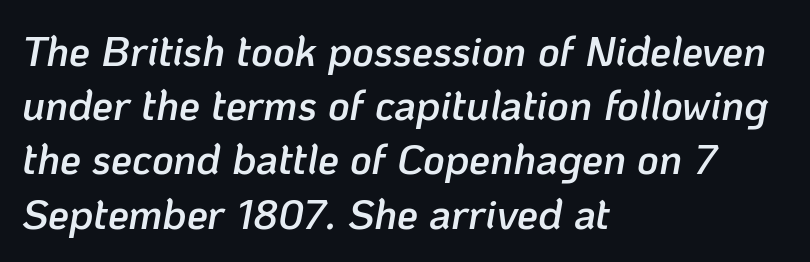
Q: Is the text bold? A: Semi-bold.
Q: Is the text italic (slanted)? A: Yes, it leans right by about 10 degrees.
Q: Is the text underlined? A: No.
Q: How is the paragraph aligned? A: Left-aligned.
Q: Is the spacing between letters normal or unusually wide? A: Normal.
Q: Is the spacing between lines tight, normal or loose? A: Normal.
Q: Width (condensed, normal, or wide)? A: Normal.
Q: Stroke contrast? A: Low.
Q: x-height? A: Medium.
Q: Monospaced? A: No.
